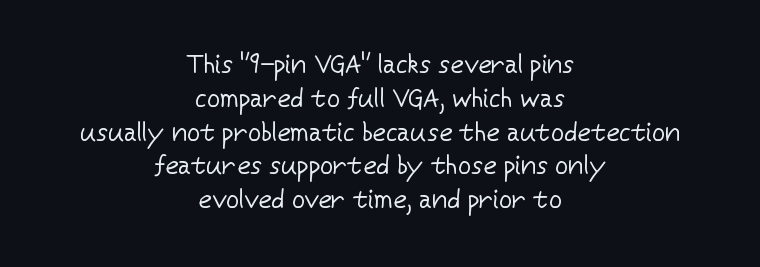
The image shows 26 px text type, upright; set centered, normal line spacing (1.3x), normal letter spacing, not underlined.
